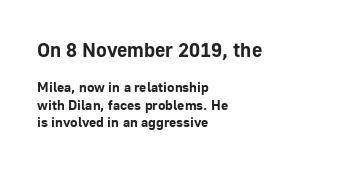
Letter spacing: default. Beneath every word, the page is bare. The specimen reads as upright at a glance. These lines carry a lot of weight — the face is fully bold.
